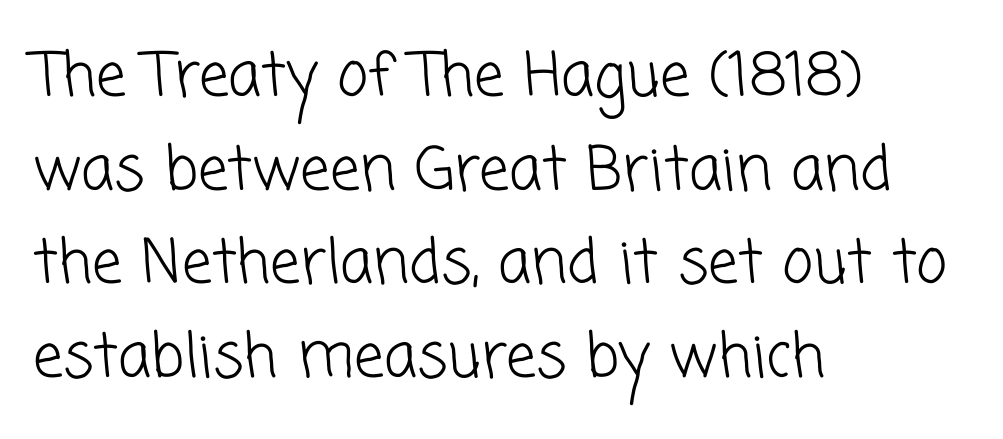
To sum up the face: it is a sans, with no serifs. Spacing verdict: proportional, widths tailored to each character. No heavy texture on the line: the type isn't bold. The rendering uses a moderate line-height, typical for paragraphs. Each line starts at the same left margin while the right side varies. Nobody touched the tracking dial on this one.
